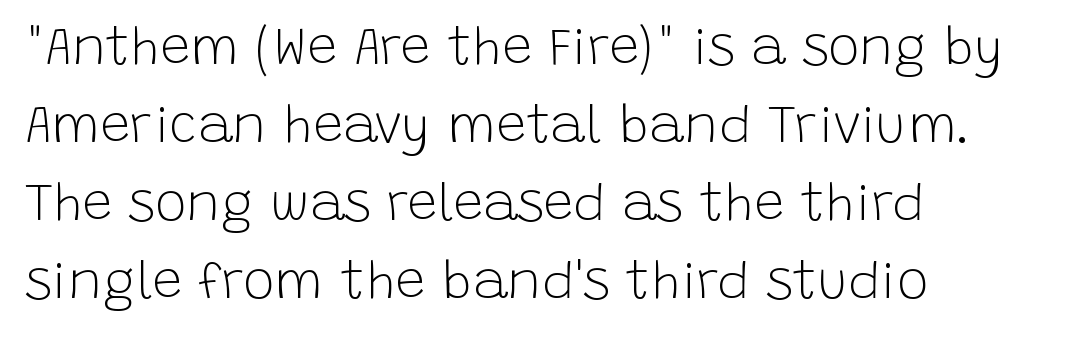
This rendering leaves character spacing at its baseline value. Varying glyph widths throughout — classic text-font behaviour. Descenders hang freely into open space. Nope, not italic — everything's standing straight.
